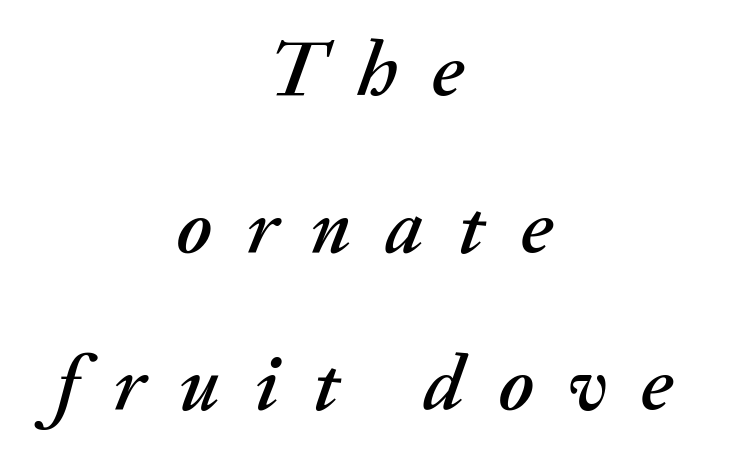
Q: Is the text italic (slanted)? A: Yes, it leans right by about 20 degrees.
Q: Is the text underlined? A: No.
Q: How is the paragraph aligned? A: Centered.
Q: Is the spacing between letters normal or unusually wide? A: Unusually wide.
Q: Is the spacing between lines tight, normal or loose? A: Loose.
Q: Width (condensed, normal, or wide)? A: Normal.
Q: Stroke contrast? A: Medium.
Q: x-height? A: Medium.
Q: Monospaced? A: No.
